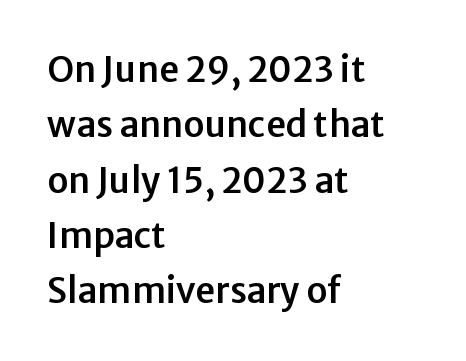
{"serif": "no", "italic": "no", "width": "normal", "stroke_contrast": "low", "x_height": "medium", "monospaced": "no", "underline": "no", "align": "left", "line_spacing": "normal", "line_spacing_ratio": 1.58, "letter_spacing": "normal", "letter_spacing_em": 0.0, "glyph_px": 35}
